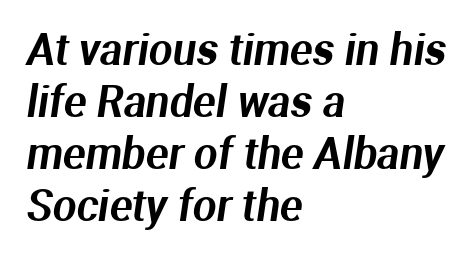
The characters display no serif detailing; their extremities are plain. Nothing unusual about the tracking: characters are spaced as the font intends. The baseline area is clear. You could not count columns in this text — the font is proportionally spaced.
